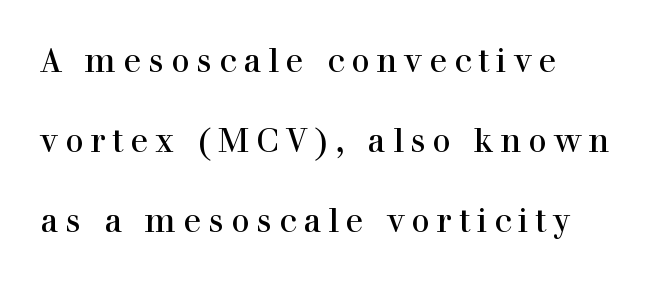
{"serif": "yes", "italic": "no", "width": "normal", "x_height": "medium", "monospaced": "no", "underline": "no", "line_spacing": "loose", "line_spacing_ratio": 2.43, "letter_spacing": "wide", "letter_spacing_em": 0.21, "glyph_px": 33}
